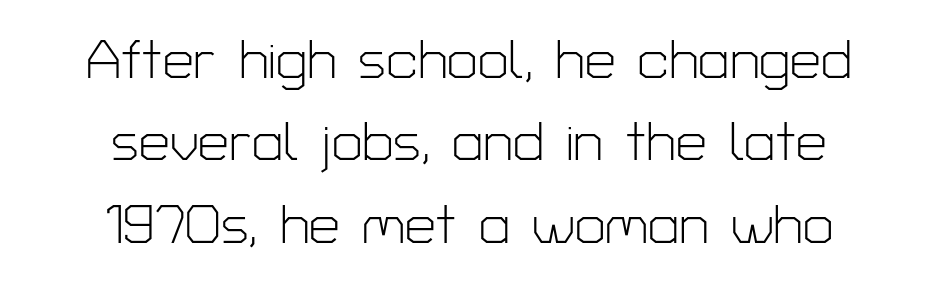
The passage shown is typed in a proportional face where columns would drift. The designer went with a sans here, leaving each stem footless. These lines sit exactly where default settings would place them. Just letters on the line, the space beneath them empty.
